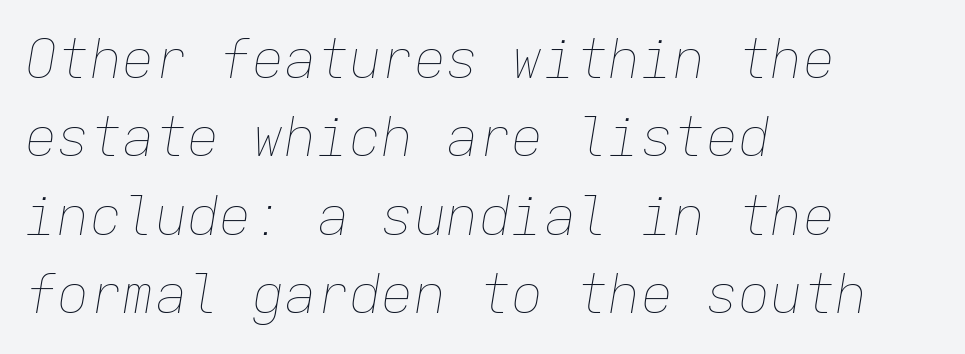
Q: Is the text bold? A: No.
Q: Is the text italic (slanted)? A: Yes, it leans right by about 9 degrees.
Q: Is the text underlined? A: No.
Q: How is the paragraph aligned? A: Left-aligned.
Q: Is the spacing between letters normal or unusually wide? A: Normal.
Q: Is the spacing between lines tight, normal or loose? A: Normal.
Q: Width (condensed, normal, or wide)? A: Normal.
Q: Stroke contrast? A: Low.
Q: x-height? A: Medium.
Q: Monospaced? A: Yes.
